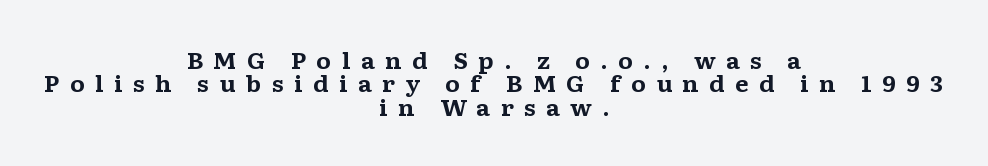
{"italic": "no", "bold": "yes", "underline": "no", "align": "center", "line_spacing": "tight", "line_spacing_ratio": 1.06, "letter_spacing": "wide", "letter_spacing_em": 0.46, "glyph_px": 22}
